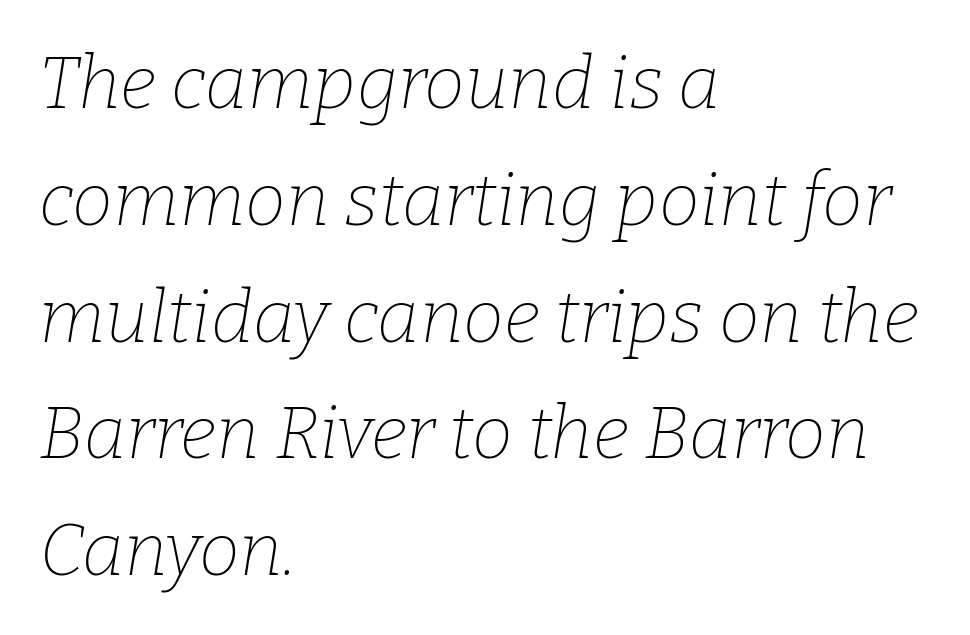
Q: Is the text bold? A: No.
Q: Is the text italic (slanted)? A: Yes, it leans right by about 9 degrees.
Q: Is the typeface a serif or a sans-serif typeface? A: Serif.
Q: Is the text underlined? A: No.
Q: How is the paragraph aligned? A: Left-aligned.
Q: Is the spacing between letters normal or unusually wide? A: Normal.
Q: Is the spacing between lines tight, normal or loose? A: Normal.
Q: Width (condensed, normal, or wide)? A: Normal.
Q: Stroke contrast? A: Low.
Q: x-height? A: Medium.
Q: Monospaced? A: No.
